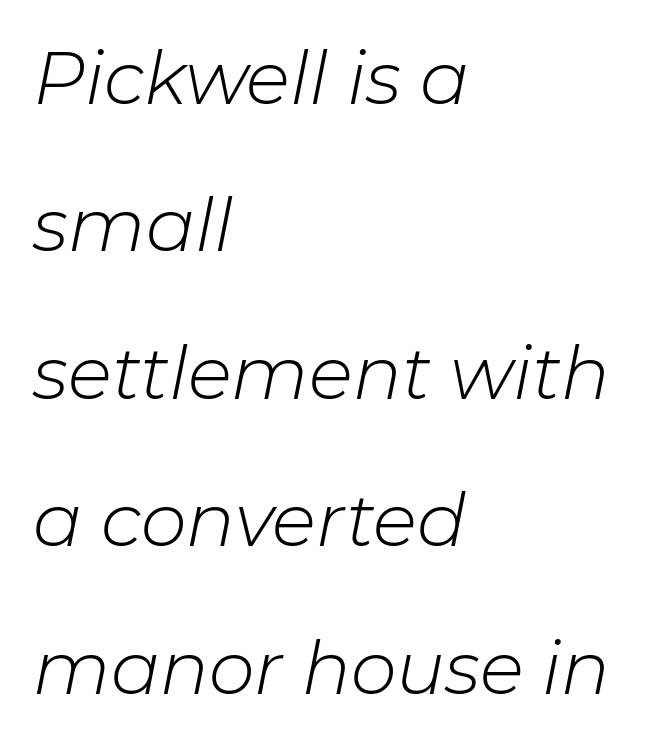
Descenders hang freely into open space. Would a proofreader flag this as italicized? Yes. Vertical stems look standard width or narrower in stroke. The passage shown is typed in a proportional face where columns would drift. Left-aligned paragraph, ragged on the right.
